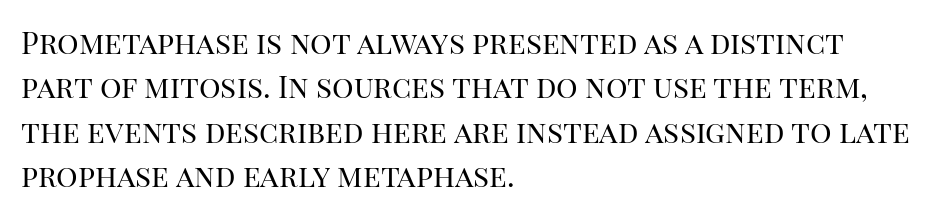
The image shows 30 px regular-weight serif type, upright; set left-aligned, normal line spacing (1.48x), normal letter spacing, not underlined; high stroke contrast and a large x-height.
